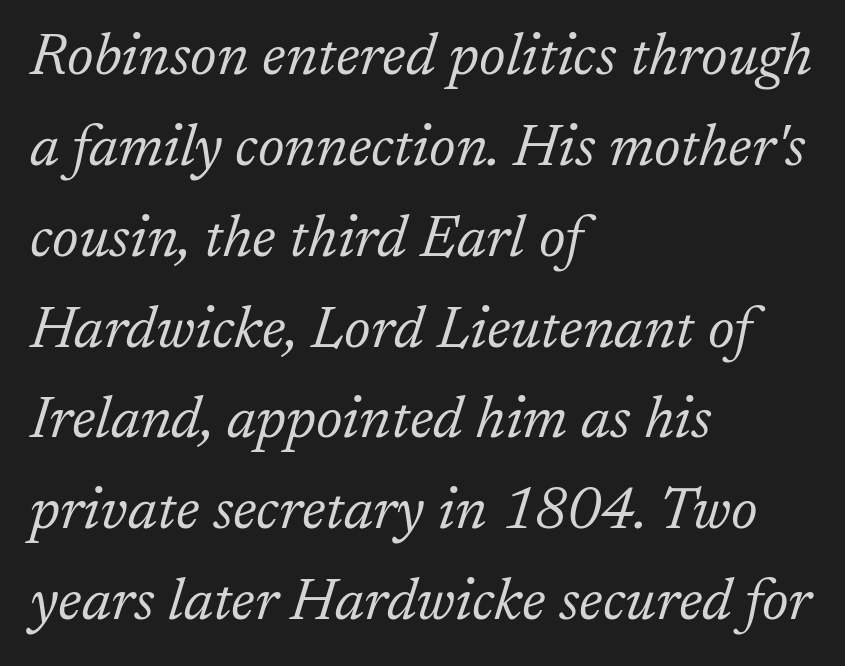
The image shows 59 px light serif type, italic (leaning right); set left-aligned, normal line spacing (1.54x), normal letter spacing, not underlined; low stroke contrast and a medium x-height.
